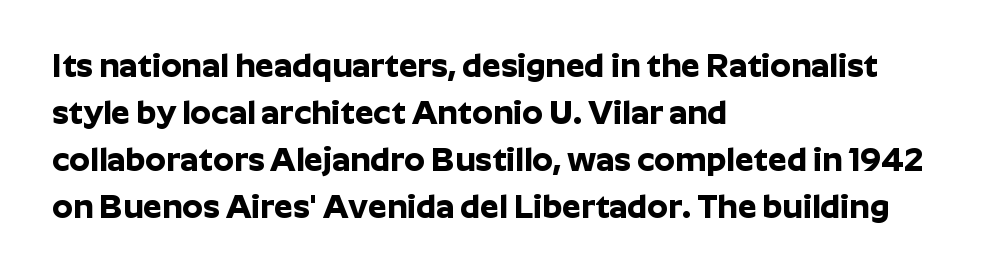
The image shows 33 px bold sans-serif type, upright; set left-aligned, normal line spacing (1.42x), normal letter spacing, not underlined; low stroke contrast and a medium x-height.
